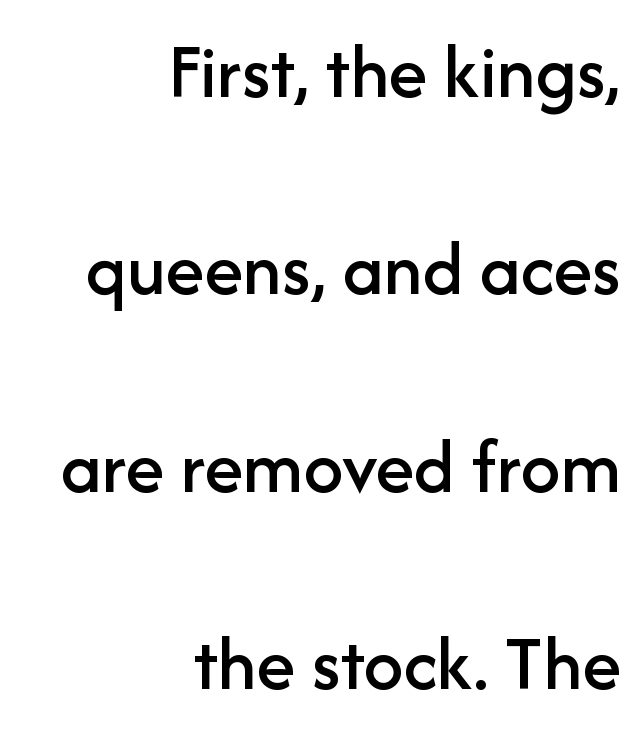
Typeset ragged left — the right edge is the straight one. The letterforms sit shoulder to shoulder at normal distance. Every stem runs plumb, perpendicular to the baseline. These lines are rendered in a variable-pitch font.
